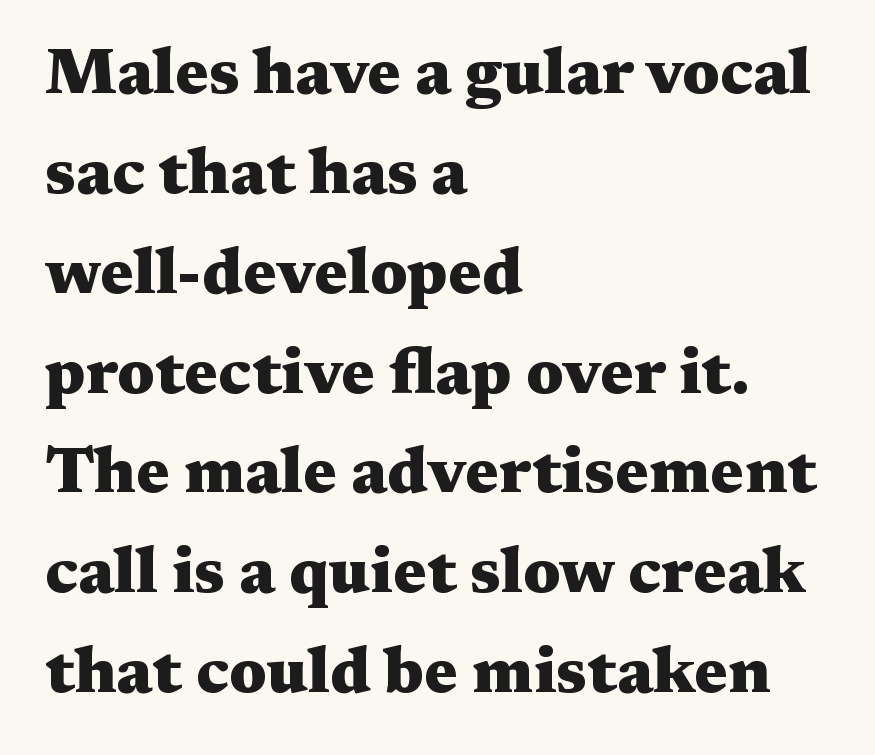
The image shows 64 px heavy, wide serif type, upright; set left-aligned, normal line spacing (1.56x), normal letter spacing, not underlined; medium stroke contrast and a medium x-height.
